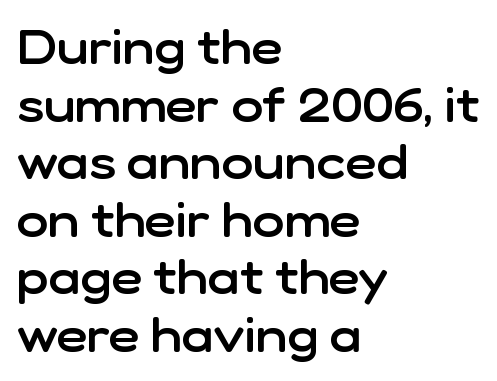
{"serif": "no", "italic": "no", "bold": "semi", "weight": "semibold", "width": "normal", "stroke_contrast": "low", "x_height": "medium", "monospaced": "no", "underline": "no", "align": "left", "line_spacing_ratio": 1.2, "letter_spacing": "normal", "letter_spacing_em": 0.0, "glyph_px": 48}
